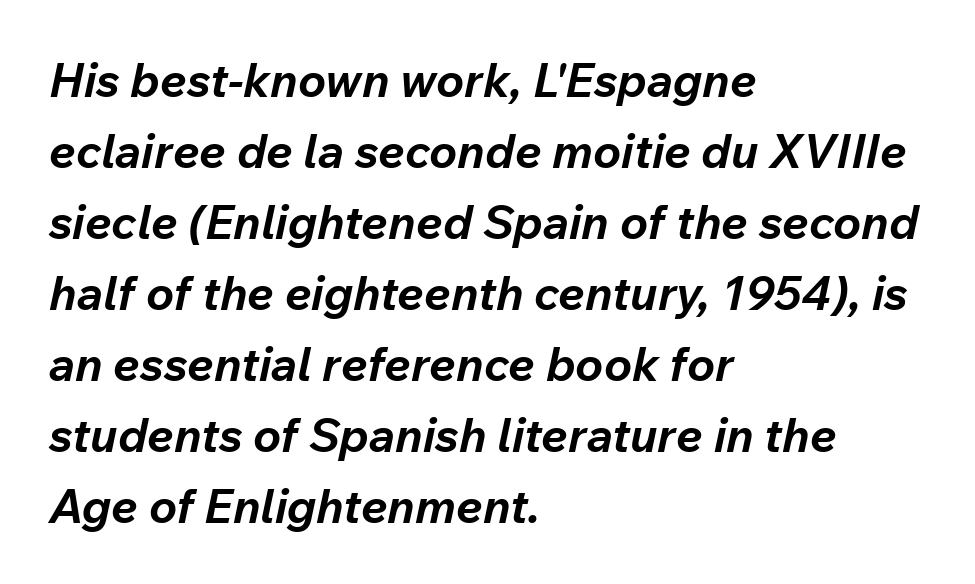
Q: Is the text bold? A: Yes.
Q: Is the text italic (slanted)? A: Yes, it leans right by about 12 degrees.
Q: Is the text underlined? A: No.
Q: How is the paragraph aligned? A: Left-aligned.
Q: Is the spacing between letters normal or unusually wide? A: Normal.
Q: Is the spacing between lines tight, normal or loose? A: Normal.
Q: Width (condensed, normal, or wide)? A: Normal.
Q: Stroke contrast? A: Low.
Q: x-height? A: Medium.
Q: Monospaced? A: No.
